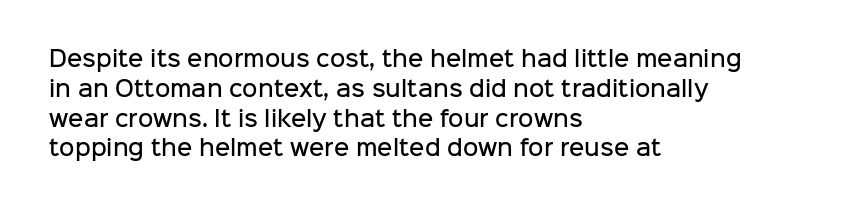
The image shows 21 px text type, upright; set left-aligned, normal line spacing (1.42x), normal letter spacing, not underlined.
